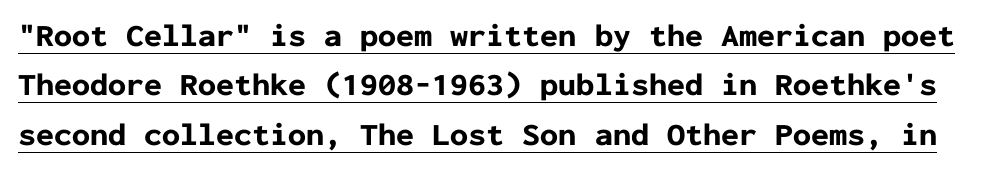
Each new line begins a customary step beneath the previous one. Each letter, wide or thin by design, is forced into the same width here. Letterform terminals end flat and unadorned throughout the passage. Set as a true bold cut, around the 700 mark. Here the glyphs are tracked normally, forming tight word shapes. The string is rendered with underlining switched on.
